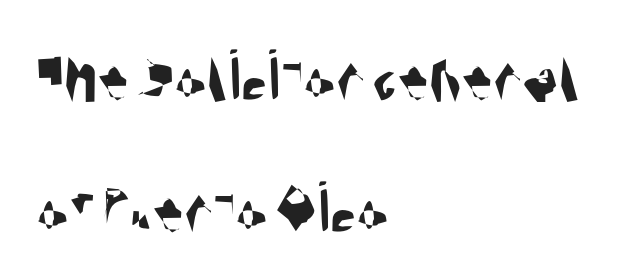
{"serif": "no", "width": "condensed", "stroke_contrast": "medium", "x_height": "large", "monospaced": "no", "underline": "no", "align": "left", "line_spacing_ratio": 1.76, "letter_spacing": "normal", "letter_spacing_em": 0.0, "glyph_px": 75}
